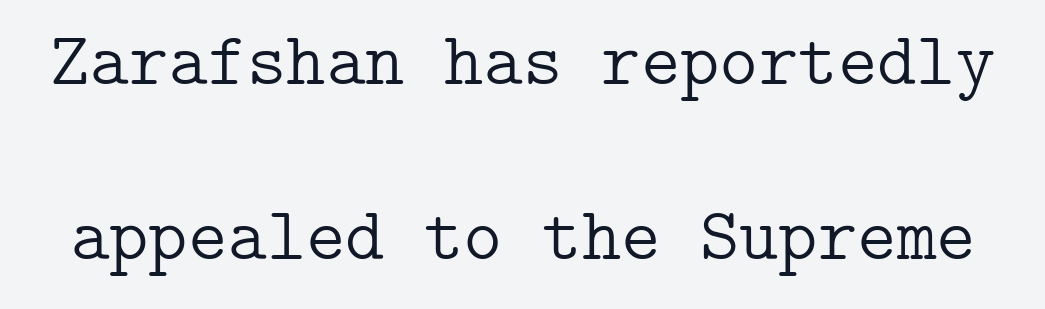
Q: Is the text bold? A: No.
Q: Is the text italic (slanted)? A: No, it is upright.
Q: Is the typeface a serif or a sans-serif typeface? A: Serif.
Q: Is the text underlined? A: No.
Q: Is the spacing between letters normal or unusually wide? A: Normal.
Q: Is the spacing between lines tight, normal or loose? A: Loose.
Q: Width (condensed, normal, or wide)? A: Normal.
Q: Stroke contrast? A: Low.
Q: x-height? A: Medium.
